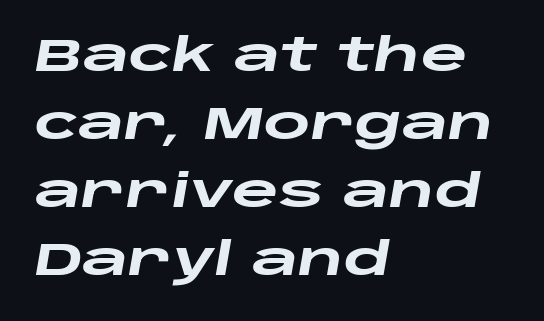
{"italic": "yes", "lean": "right", "slant_degrees": 10, "bold": "yes", "weight": "heavy", "width": "wide", "stroke_contrast": "low", "x_height": "large", "monospaced": "no", "underline": "no", "align": "left", "line_spacing": "normal", "line_spacing_ratio": 1.51, "letter_spacing": "normal", "letter_spacing_em": 0.0, "glyph_px": 45}
